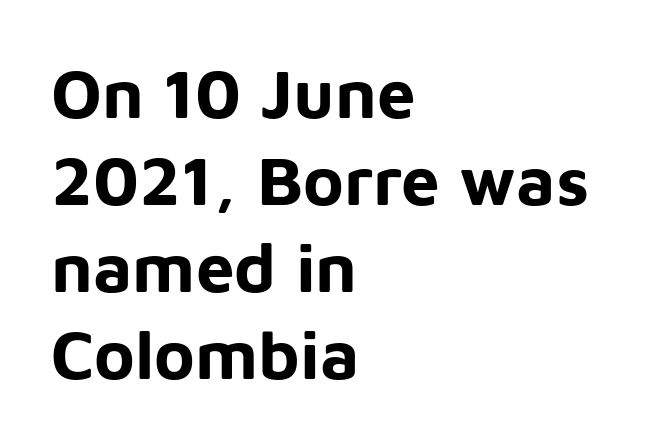
Think of a printed novel: that variable character pitch is what you see here. What kind of face is this? One without serifs — a sans. The gaps between neighbouring characters are ordinary and unremarkable. A clean baseline with only descenders dipping below it. What weight is shown? A full bold with thick strokes.
